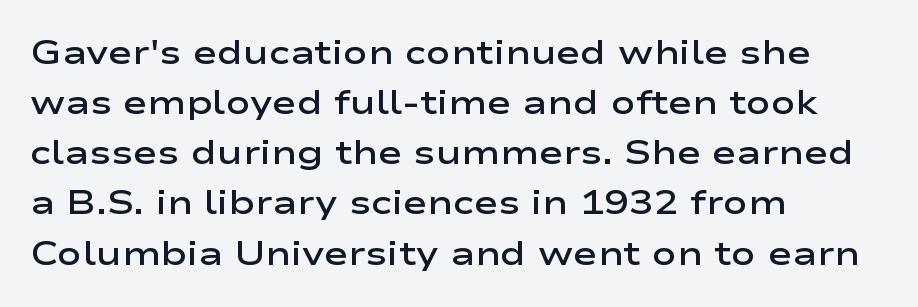
The image shows 33 px semibold, wide sans-serif type, upright; set left-aligned, normal line spacing (1.52x), normal letter spacing, not underlined; low stroke contrast and a medium x-height.
